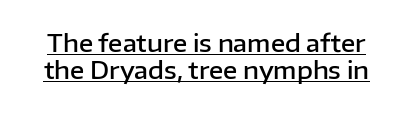
{"italic": "no", "bold": "semi", "underline": "yes", "line_spacing": "tight", "line_spacing_ratio": 1.14, "letter_spacing": "normal", "letter_spacing_em": 0.0, "glyph_px": 24}
